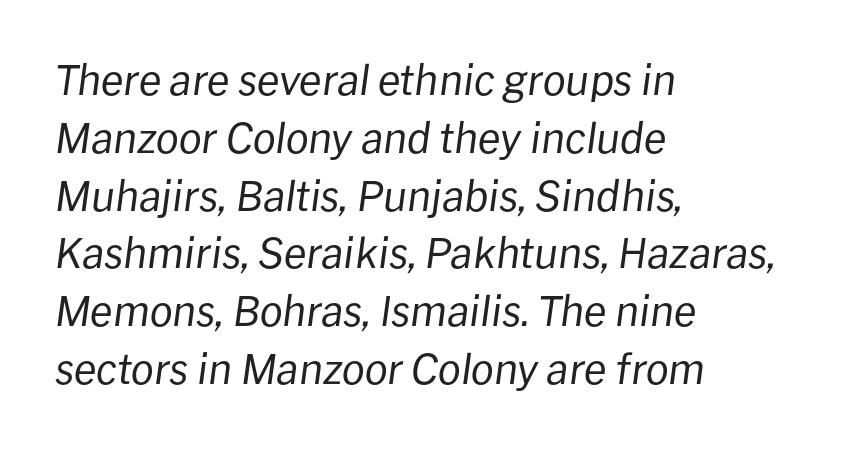
Q: Is the text bold? A: No.
Q: Is the text italic (slanted)? A: Yes, it leans right by about 8 degrees.
Q: Is the text underlined? A: No.
Q: How is the paragraph aligned? A: Left-aligned.
Q: Is the spacing between letters normal or unusually wide? A: Normal.
Q: Is the spacing between lines tight, normal or loose? A: Normal.
Q: Width (condensed, normal, or wide)? A: Normal.
Q: Stroke contrast? A: Low.
Q: x-height? A: Medium.
Q: Monospaced? A: No.
